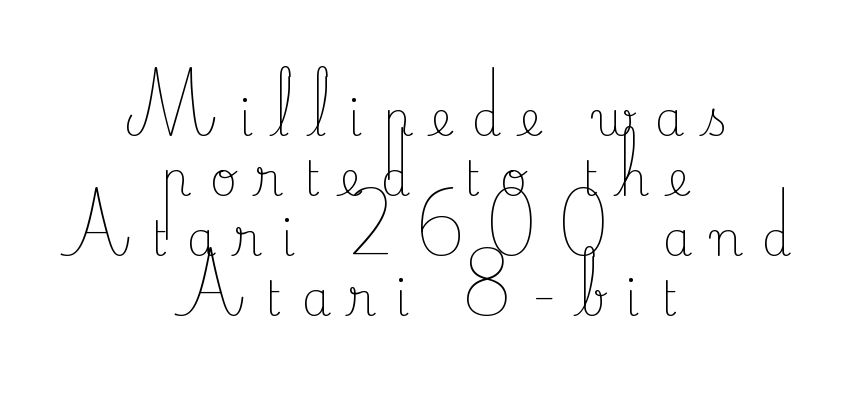
In CSS terms this would be text-align: center. Bare-footed words on every line. A serif font was chosen for this passage. Is this a fixed-width face? No — the glyphs have proportional, varying widths. The strokes are not fattened; the text isn't bold.
